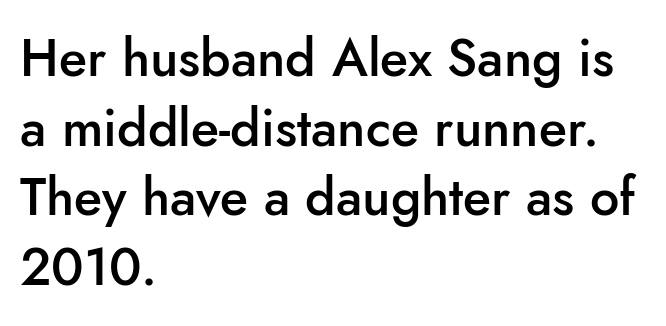
The image shows 52 px semibold sans-serif type, upright; set left-aligned, normal line spacing (1.34x), normal letter spacing, not underlined; low stroke contrast and a small x-height.
